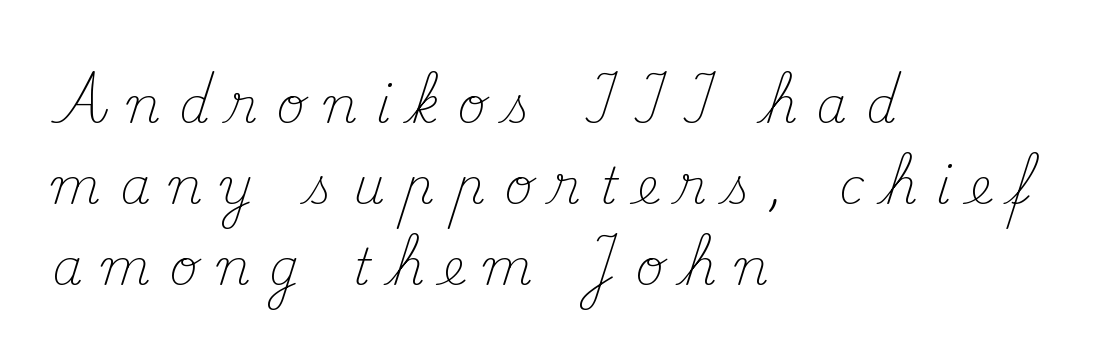
Q: Is the text bold? A: No.
Q: Is the text italic (slanted)? A: Yes.
Q: Is the typeface a serif or a sans-serif typeface? A: Serif.
Q: Is the text underlined? A: No.
Q: How is the paragraph aligned? A: Left-aligned.
Q: Is the spacing between letters normal or unusually wide? A: Unusually wide.
Q: Is the spacing between lines tight, normal or loose? A: Normal.
Q: Width (condensed, normal, or wide)? A: Normal.
Q: Stroke contrast? A: Medium.
Q: x-height? A: Small.
Q: Monospaced? A: No.
